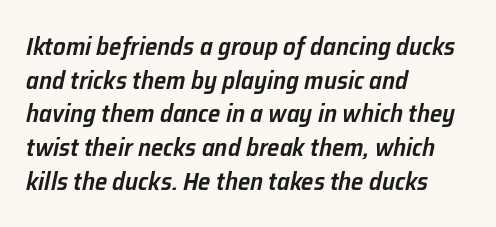
Between one letter and the next there's only the usual sliver of space. Yep, that's italic — everything's leaning. Descender tails drop into unmarked territory. Layout note: lines flush left. The font is running at a semibold setting, under full bold. Does the leading feel generous? No, just average.
